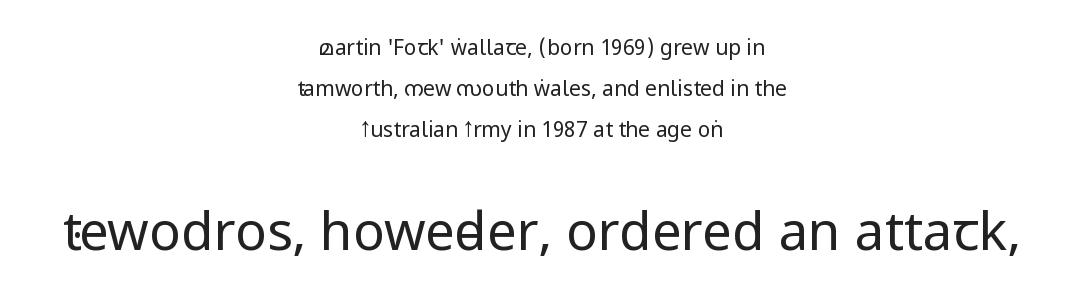
Looks like regular typesetting: each glyph gets only the width it needs. Clear beneath every line of the passage. The rendering uses a large line-height, opening up the rows. Is this a heavy cut? Hardly; it is regular or lighter.
